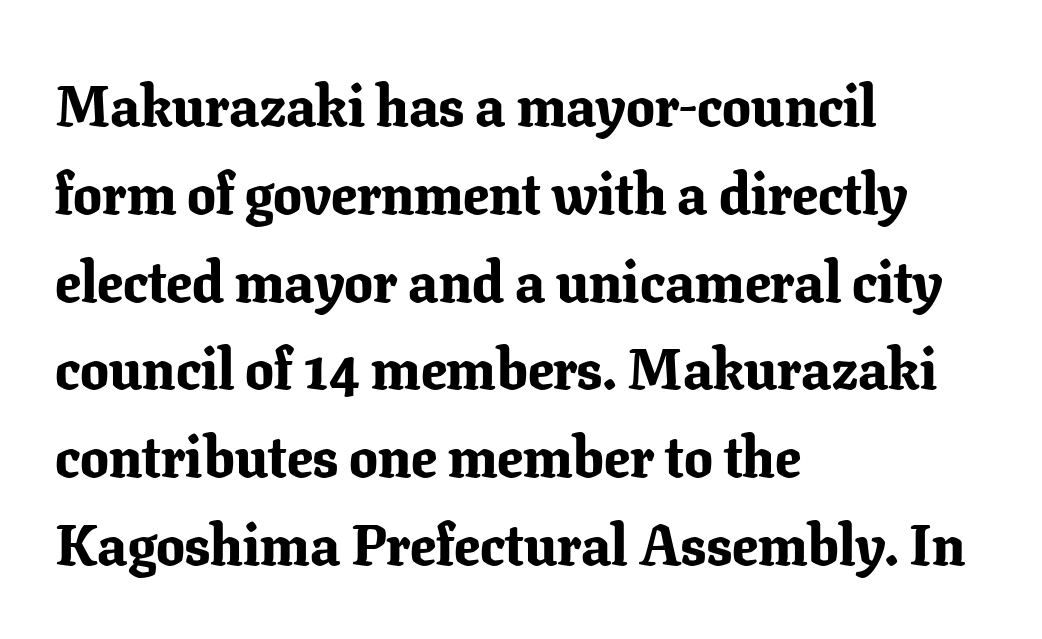
Nope, not italic — everything's standing straight. Do the characters align in a grid? No, the font is proportional. Honestly, the letter spacing is just normal — you wouldn't notice it. The font family rendered here belongs to the serif group. Each row of text sits above clean, open space. Bold? Absolutely — the strokes are thick and heavy.
